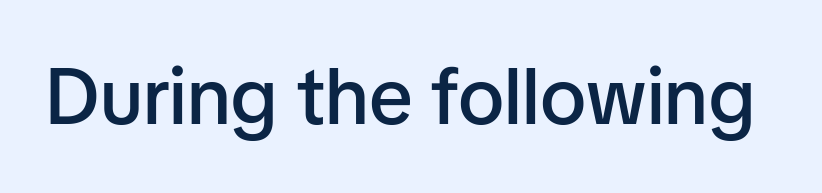
The image shows 79 px semibold sans-serif type, upright; set normal letter spacing, not underlined; low stroke contrast and a medium x-height.
